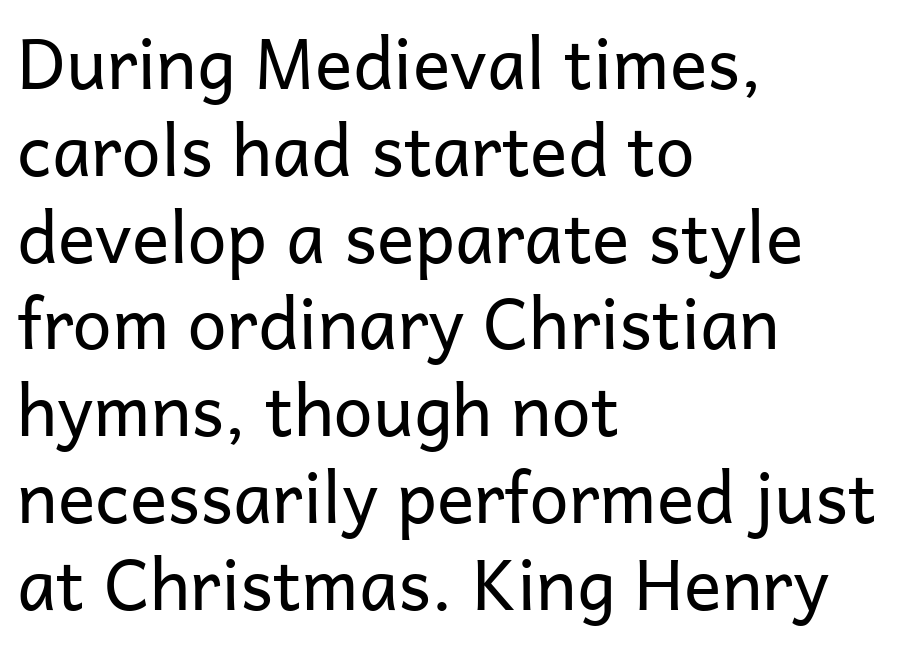
The image shows 70 px regular-weight sans-serif type, upright; set left-aligned, line spacing 1.24x, normal letter spacing, not underlined; low stroke contrast and a medium x-height.
